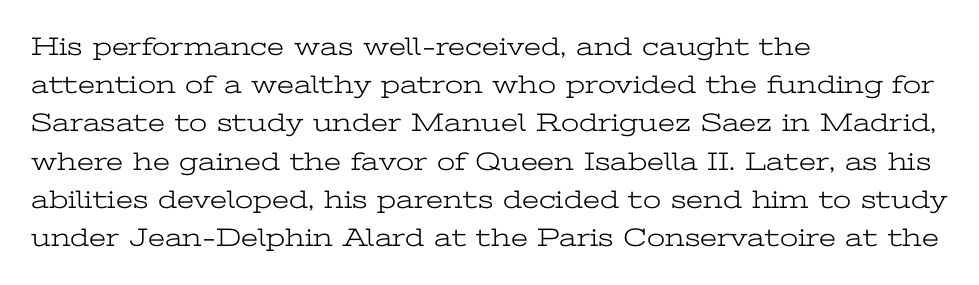
{"italic": "no", "bold": "no", "underline": "no", "align": "left", "line_spacing": "normal", "line_spacing_ratio": 1.47, "letter_spacing": "normal", "letter_spacing_em": 0.0, "glyph_px": 26}
